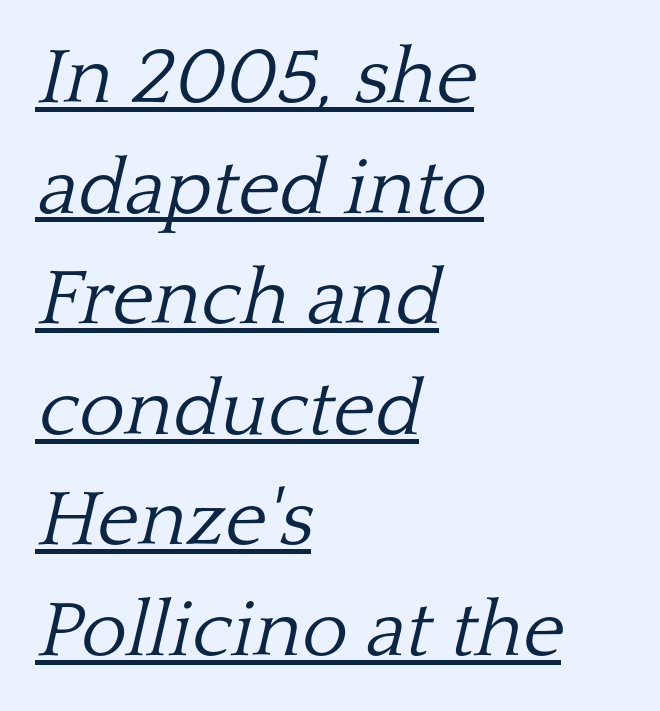
Vertical spacing — default. Varying glyph widths throughout — classic text-font behaviour. Vertical stems look standard width or narrower in stroke. Students, note that the glyphs here touch the page at normal intervals. Like a heading marked for emphasis, these lines bear an underscore. The lines in this sample share a left origin and differ only in where they stop.
